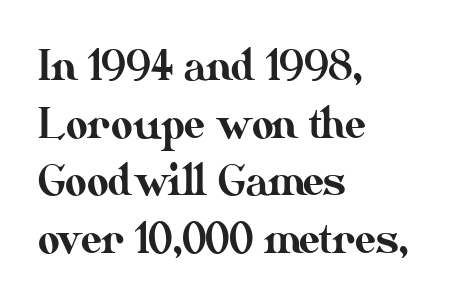
{"italic": "no", "width": "normal", "stroke_contrast": "medium", "x_height": "small", "monospaced": "no", "underline": "no", "align": "left", "line_spacing": "normal", "line_spacing_ratio": 1.37, "letter_spacing": "normal", "letter_spacing_em": 0.0, "glyph_px": 42}
